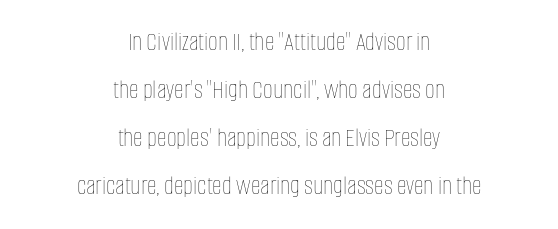
The image shows 27 px text type, upright; set centered, line spacing 1.78x, normal letter spacing, not underlined.
